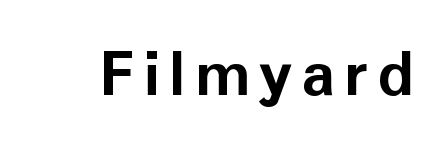
The passage shown is typed in a proportional face where columns would drift. The space directly below the letters is spotless. Is the type bold? Yes — the strokes are clearly thick and heavy. Grotesque or geometric, the face here clearly has no serifs. Posture: upright roman.
